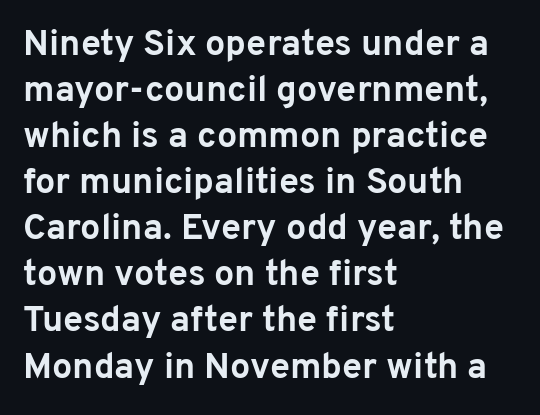
Q: Is the text bold? A: Yes.
Q: Is the text italic (slanted)? A: No, it is upright.
Q: Is the typeface a serif or a sans-serif typeface? A: Sans-serif.
Q: Is the text underlined? A: No.
Q: How is the paragraph aligned? A: Left-aligned.
Q: Is the spacing between letters normal or unusually wide? A: Normal.
Q: Is the spacing between lines tight, normal or loose? A: Normal.
Q: Width (condensed, normal, or wide)? A: Normal.
Q: Stroke contrast? A: Low.
Q: x-height? A: Medium.
Q: Monospaced? A: No.
